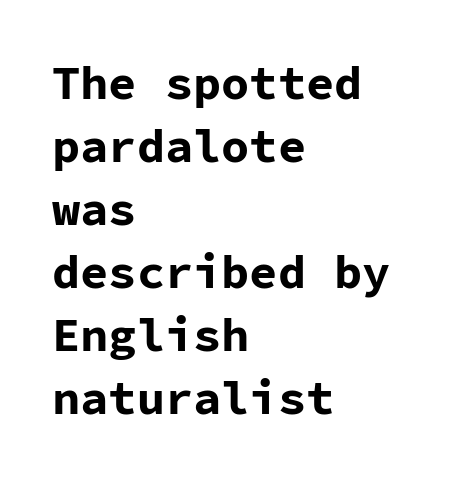
Q: Is the text bold? A: Yes.
Q: Is the text italic (slanted)? A: No, it is upright.
Q: Is the typeface a serif or a sans-serif typeface? A: Sans-serif.
Q: Is the text underlined? A: No.
Q: How is the paragraph aligned? A: Left-aligned.
Q: Is the spacing between letters normal or unusually wide? A: Normal.
Q: Is the spacing between lines tight, normal or loose? A: Normal.
Q: Width (condensed, normal, or wide)? A: Normal.
Q: Stroke contrast? A: Low.
Q: x-height? A: Medium.
Q: Monospaced? A: Yes.
